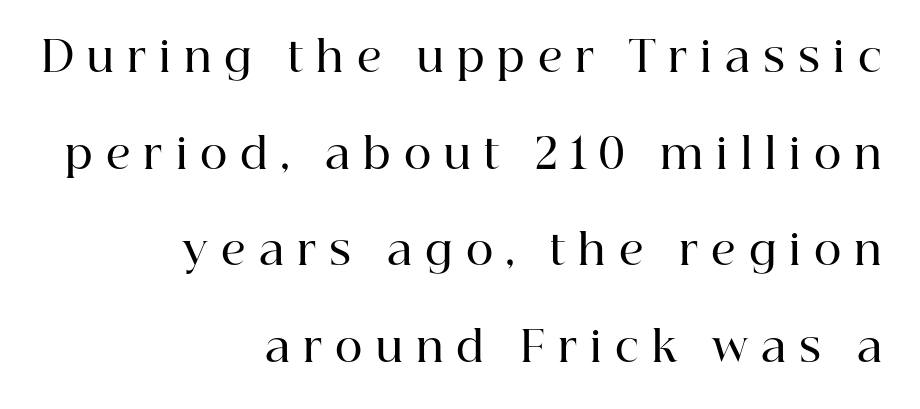
Is there much room between lines? Yes — plenty of vertical air separates them. Display-style spreading of the glyphs; the letterfit is very open. One-word summary of the alignment: right. Here the designer chose a conventional face with non-uniform glyph widths. This sample uses an upright cut, with every glyph sitting square on the baseline. Check under the words: just untouched page.
